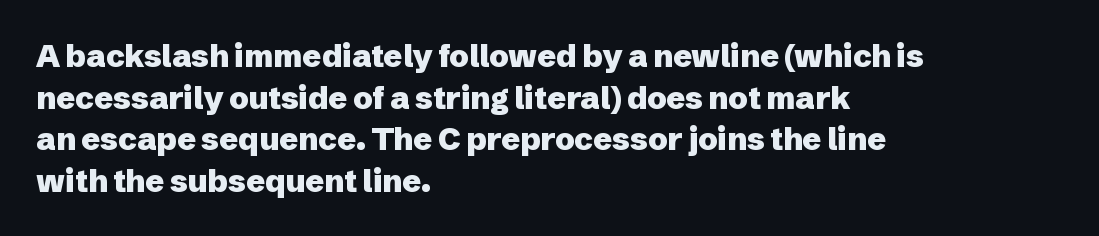
{"serif": "no", "italic": "no", "bold": "yes", "weight": "heavy", "width": "normal", "stroke_contrast": "low", "x_height": "medium", "monospaced": "no", "underline": "no", "align": "left", "line_spacing": "normal", "line_spacing_ratio": 1.34, "letter_spacing": "normal", "letter_spacing_em": 0.0, "glyph_px": 31}
